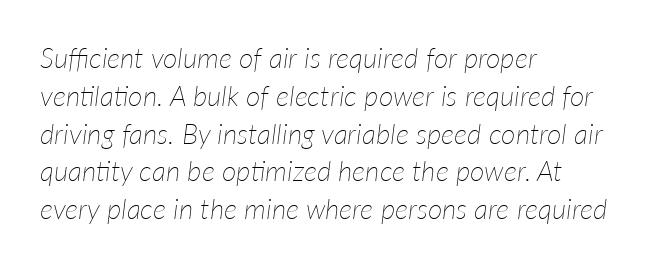
Type without underlining. Stem width sits at or under what a default text font uses. The passage shown stacks its lines at a standard gap. The rag falls on the right side of this text block.
